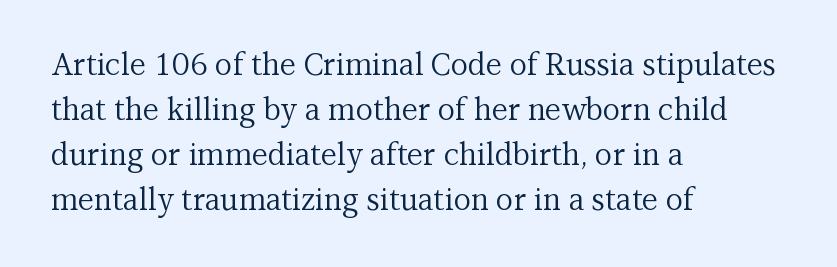
Q: Is the text bold? A: No.
Q: Is the text italic (slanted)? A: No, it is upright.
Q: Is the typeface a serif or a sans-serif typeface? A: Serif.
Q: Is the text underlined? A: No.
Q: How is the paragraph aligned? A: Left-aligned.
Q: Is the spacing between letters normal or unusually wide? A: Normal.
Q: Is the spacing between lines tight, normal or loose? A: Normal.
Q: Width (condensed, normal, or wide)? A: Normal.
Q: Stroke contrast? A: Medium.
Q: x-height? A: Medium.
Q: Monospaced? A: No.
